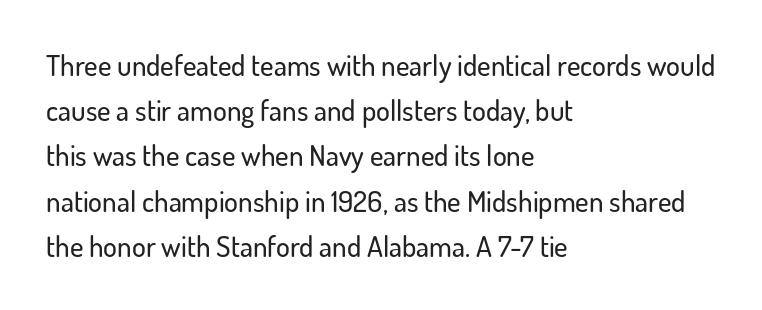
Q: Is the text italic (slanted)? A: No, it is upright.
Q: Is the typeface a serif or a sans-serif typeface? A: Sans-serif.
Q: Is the text underlined? A: No.
Q: How is the paragraph aligned? A: Left-aligned.
Q: Is the spacing between letters normal or unusually wide? A: Normal.
Q: Is the spacing between lines tight, normal or loose? A: Normal.
Q: Width (condensed, normal, or wide)? A: Normal.
Q: Stroke contrast? A: Low.
Q: x-height? A: Small.
Q: Monospaced? A: No.
